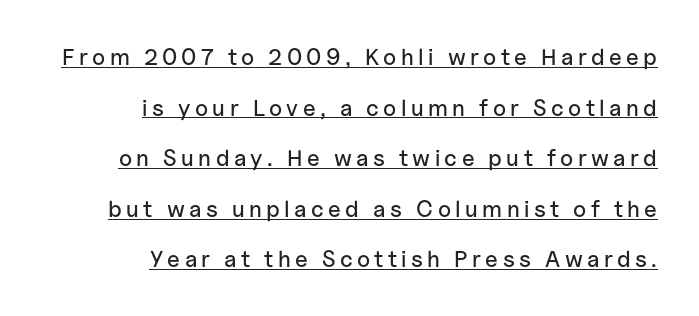
The image shows 23 px text type, upright; set right-aligned, loose line spacing (2.2x), underlined.
